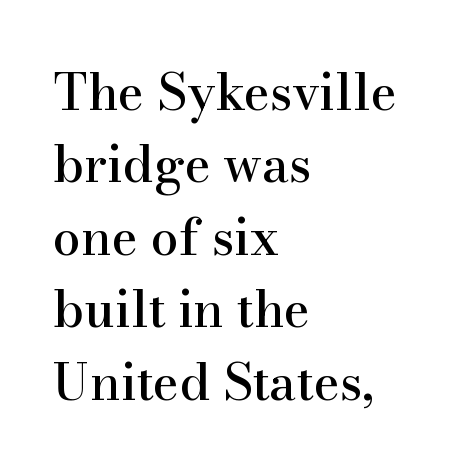
Q: Is the text italic (slanted)? A: No, it is upright.
Q: Is the typeface a serif or a sans-serif typeface? A: Serif.
Q: Is the text underlined? A: No.
Q: How is the paragraph aligned? A: Left-aligned.
Q: Is the spacing between letters normal or unusually wide? A: Normal.
Q: Is the spacing between lines tight, normal or loose? A: Normal.
Q: Width (condensed, normal, or wide)? A: Normal.
Q: Stroke contrast? A: High.
Q: x-height? A: Small.
Q: Monospaced? A: No.
